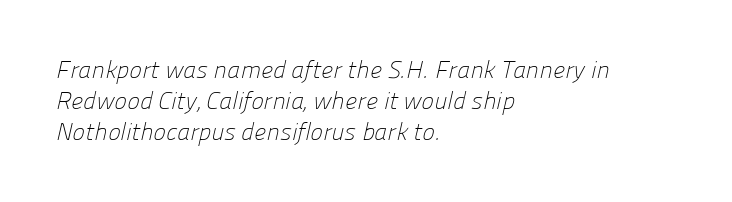
Q: Is the text bold? A: No.
Q: Is the text underlined? A: No.
Q: How is the paragraph aligned? A: Left-aligned.
Q: Is the spacing between letters normal or unusually wide? A: Normal.
Q: Is the spacing between lines tight, normal or loose? A: Normal.
